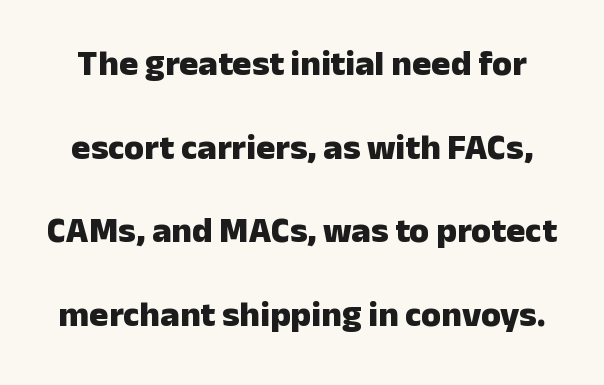
{"serif": "no", "italic": "no", "bold": "yes", "weight": "heavy", "width": "normal", "stroke_contrast": "low", "x_height": "medium", "monospaced": "no", "underline": "no", "line_spacing": "loose", "line_spacing_ratio": 2.32, "letter_spacing": "normal", "letter_spacing_em": 0.0, "glyph_px": 36}
